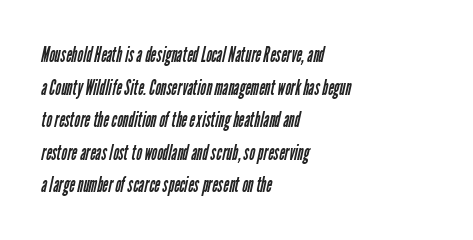
Q: Is the text bold? A: No.
Q: Is the text underlined? A: No.
Q: How is the paragraph aligned? A: Left-aligned.
Q: Is the spacing between letters normal or unusually wide? A: Normal.
Q: Is the spacing between lines tight, normal or loose? A: Normal.
